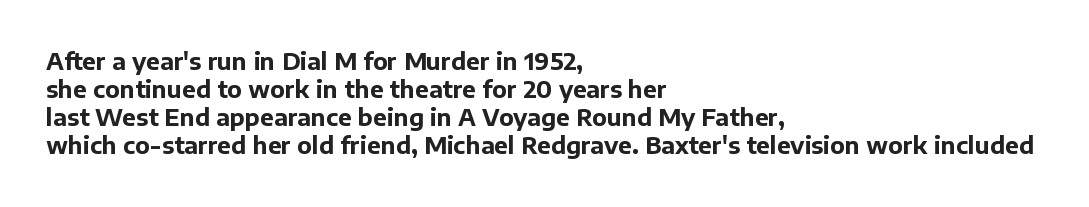
Look at the stroke-to-counter ratio: heavy, a bold. Ordinary non-slanted type is in use. The baseline area is clear. The setting favours the left margin, as ordinary paragraphs usually do. Look at the tracking — it's just the regular setting, nothing added.
